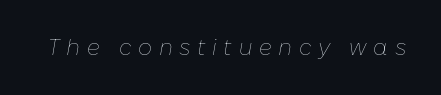
On a weight scale, this lands at 450 or below. Type without underlining. Posture: slanted. You could only call the tracking loose — the letters float apart.
